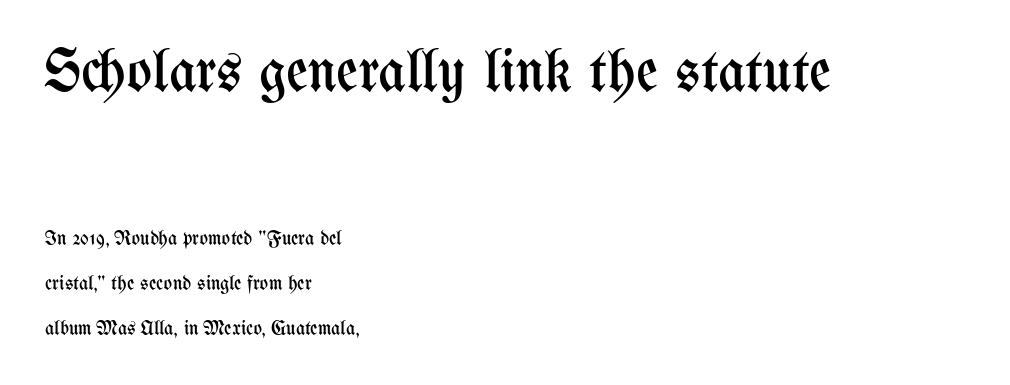
{"italic": "no", "bold": "no", "weight": "regular", "width": "condensed", "stroke_contrast": "medium", "x_height": "medium", "monospaced": "no", "underline": "no", "align": "left", "line_spacing": "loose", "line_spacing_ratio": 2.26, "letter_spacing": "normal", "letter_spacing_em": 0.0, "larger_block": "first", "size_ratio": 3.0, "glyph_px": 60}
